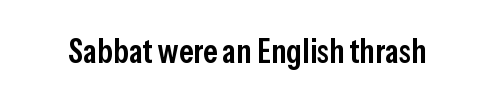
Set as a demibold, roughly 600 on the weight scale. No extra tracking has been applied to these lines. Check where the strokes stop: nothing finishes them off — pure sans. Quick note: underline off. This sample has the flowing, uneven cadence of proportional lettering.
